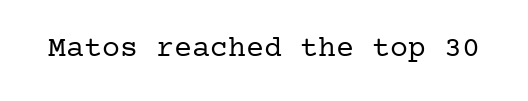
Q: Is the text bold? A: No.
Q: Is the text italic (slanted)? A: No, it is upright.
Q: Is the typeface a serif or a sans-serif typeface? A: Serif.
Q: Is the text underlined? A: No.
Q: Is the spacing between letters normal or unusually wide? A: Normal.
Q: Width (condensed, normal, or wide)? A: Normal.
Q: Stroke contrast? A: Low.
Q: x-height? A: Medium.
